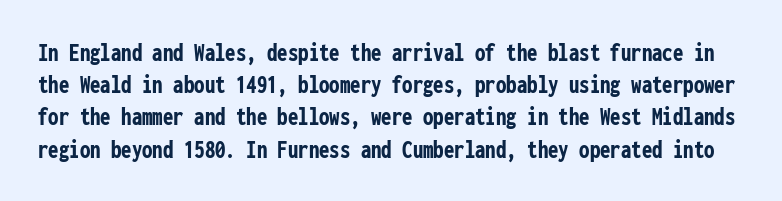
{"italic": "no", "bold": "yes", "underline": "no", "line_spacing_ratio": 1.24, "letter_spacing": "normal", "letter_spacing_em": 0.0, "glyph_px": 26}
